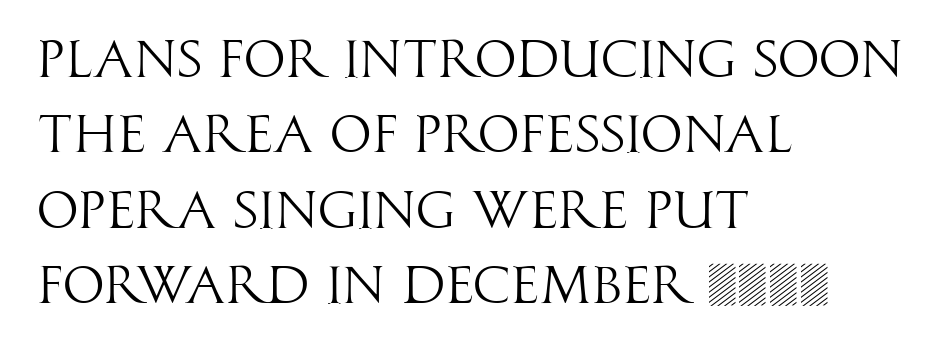
Q: Is the text bold? A: No.
Q: Is the text italic (slanted)? A: No, it is upright.
Q: Is the typeface a serif or a sans-serif typeface? A: Sans-serif.
Q: Is the text underlined? A: No.
Q: How is the paragraph aligned? A: Left-aligned.
Q: Is the spacing between letters normal or unusually wide? A: Normal.
Q: Is the spacing between lines tight, normal or loose? A: Normal.
Q: Width (condensed, normal, or wide)? A: Condensed.
Q: Stroke contrast? A: High.
Q: x-height? A: Large.
Q: Monospaced? A: No.
